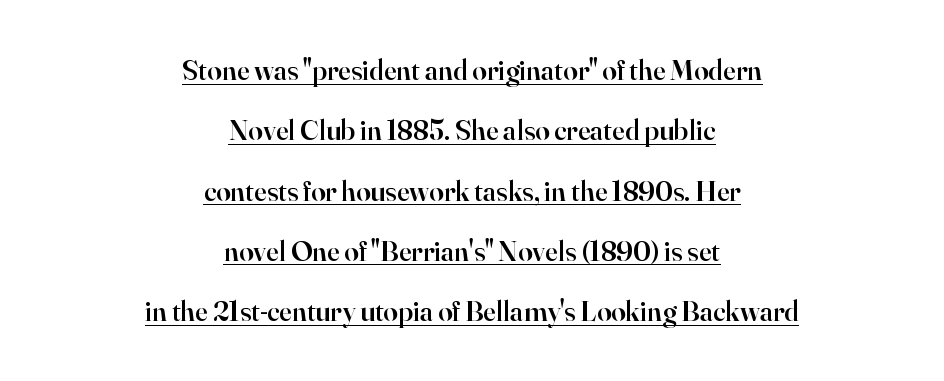
{"serif": "yes", "italic": "no", "bold": "semi", "weight": "semibold", "width": "normal", "stroke_contrast": "high", "x_height": "small", "monospaced": "no", "underline": "yes", "align": "center", "line_spacing": "loose", "line_spacing_ratio": 2.08, "letter_spacing": "normal", "letter_spacing_em": 0.0, "glyph_px": 29}
